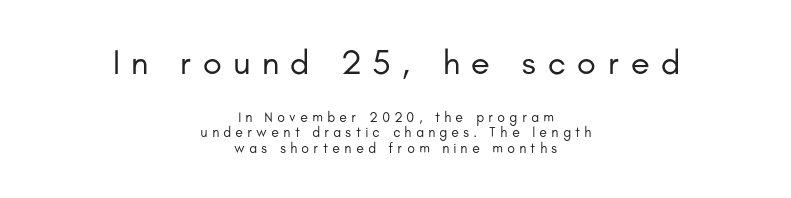
Q: Is the text bold? A: No.
Q: Is the text italic (slanted)? A: No, it is upright.
Q: Is the typeface a serif or a sans-serif typeface? A: Sans-serif.
Q: Is the text underlined? A: No.
Q: How is the paragraph aligned? A: Centered.
Q: Is the spacing between letters normal or unusually wide? A: Unusually wide.
Q: Is the spacing between lines tight, normal or loose? A: Tight.
Q: Which block of text is set in a larger size, the first (top) or the second (bottom)? A: The first (top) one.
Q: Width (condensed, normal, or wide)? A: Normal.
Q: Stroke contrast? A: Low.
Q: x-height? A: Small.
Q: Monospaced? A: No.
